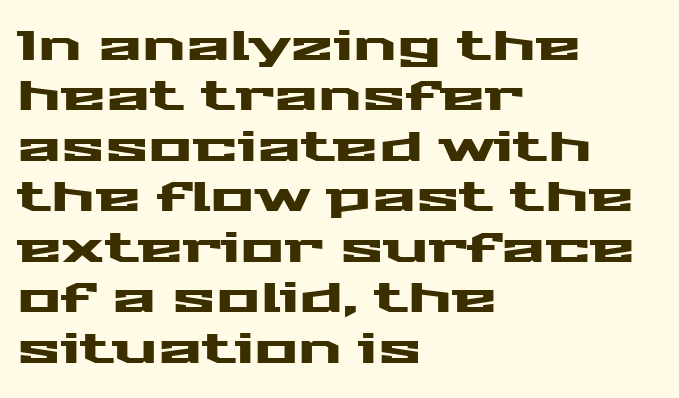
{"serif": "no", "italic": "no", "width": "wide", "stroke_contrast": "medium", "x_height": "medium", "monospaced": "no", "underline": "no", "align": "left", "line_spacing_ratio": 1.23, "letter_spacing": "normal", "letter_spacing_em": 0.0, "glyph_px": 41}
